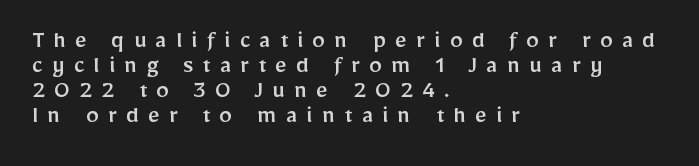
Q: Is the text italic (slanted)? A: No, it is upright.
Q: Is the text underlined? A: No.
Q: How is the paragraph aligned? A: Left-aligned.
Q: Is the spacing between letters normal or unusually wide? A: Unusually wide.
Q: Is the spacing between lines tight, normal or loose? A: Tight.
